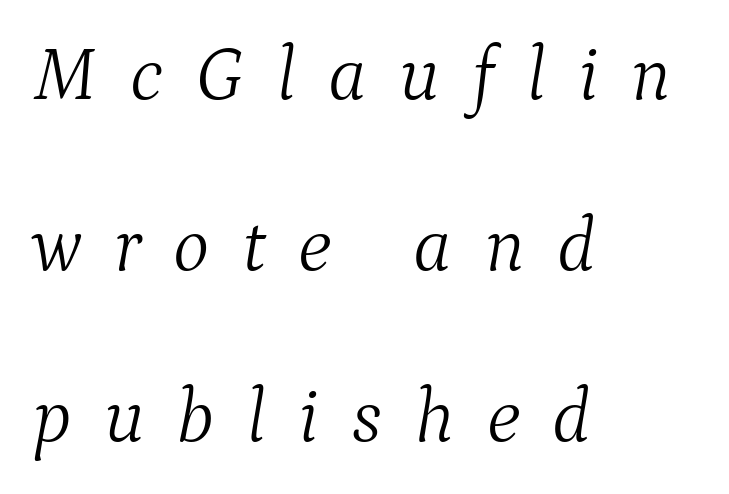
{"serif": "yes", "italic": "yes", "lean": "right", "slant_degrees": 9, "bold": "no", "weight": "light", "width": "normal", "stroke_contrast": "medium", "x_height": "medium", "monospaced": "no", "underline": "no", "align": "left", "line_spacing": "loose", "line_spacing_ratio": 2.22, "letter_spacing": "wide", "letter_spacing_em": 0.42, "glyph_px": 77}
